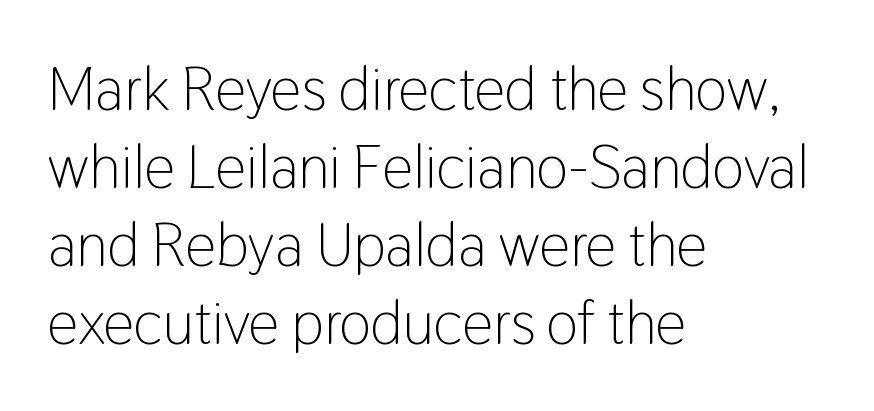
Q: Is the text bold? A: No.
Q: Is the text italic (slanted)? A: No, it is upright.
Q: Is the typeface a serif or a sans-serif typeface? A: Sans-serif.
Q: Is the text underlined? A: No.
Q: How is the paragraph aligned? A: Left-aligned.
Q: Is the spacing between letters normal or unusually wide? A: Normal.
Q: Is the spacing between lines tight, normal or loose? A: Normal.
Q: Width (condensed, normal, or wide)? A: Condensed.
Q: Stroke contrast? A: Low.
Q: x-height? A: Medium.
Q: Monospaced? A: No.
